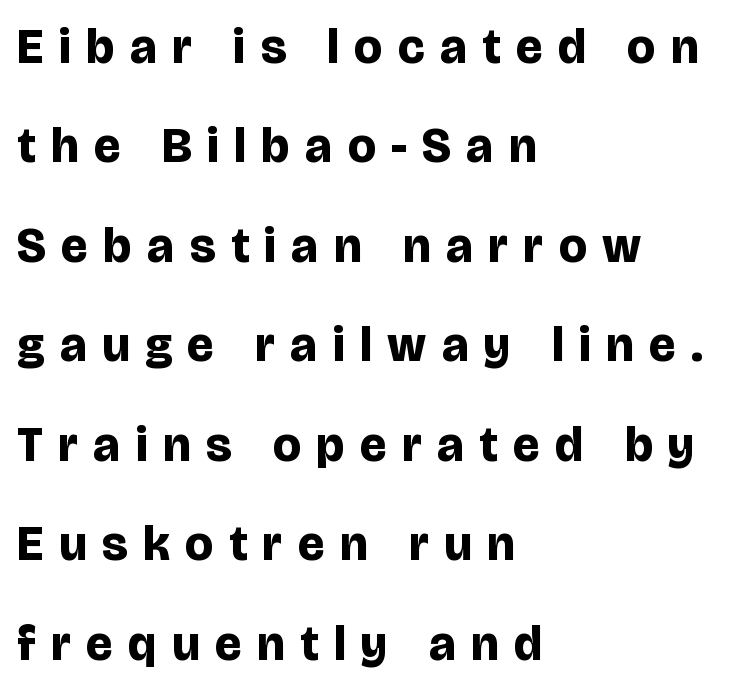
Q: Is the text bold? A: Yes.
Q: Is the text italic (slanted)? A: No, it is upright.
Q: Is the typeface a serif or a sans-serif typeface? A: Sans-serif.
Q: Is the text underlined? A: No.
Q: How is the paragraph aligned? A: Left-aligned.
Q: Is the spacing between letters normal or unusually wide? A: Unusually wide.
Q: Is the spacing between lines tight, normal or loose? A: Loose.
Q: Width (condensed, normal, or wide)? A: Normal.
Q: Stroke contrast? A: Low.
Q: x-height? A: Large.
Q: Monospaced? A: No.
